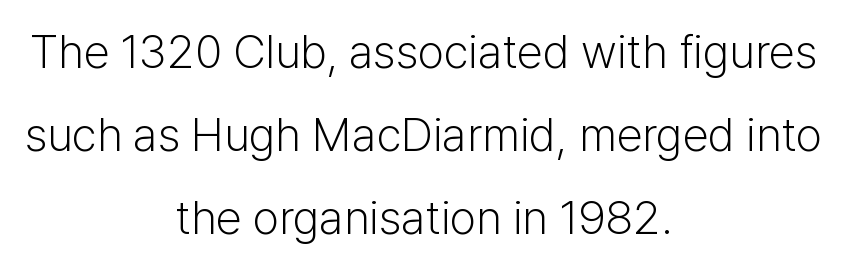
{"serif": "no", "italic": "no", "bold": "no", "weight": "light", "width": "normal", "stroke_contrast": "low", "x_height": "medium", "monospaced": "no", "underline": "no", "align": "center", "line_spacing_ratio": 1.77, "letter_spacing": "normal", "letter_spacing_em": 0.0, "glyph_px": 47}
